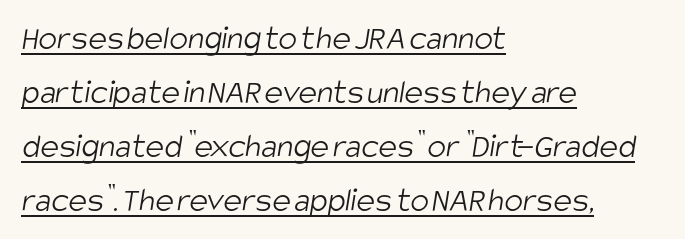
The image shows 35 px light, condensed sans-serif type; set left-aligned, normal line spacing (1.54x), normal letter spacing, underlined; low stroke contrast and a large x-height.
